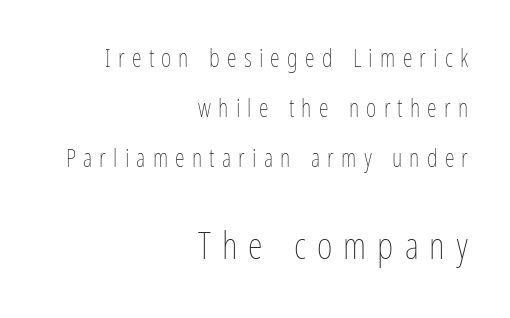
The image shows 38 px thin, condensed type, upright; set right-aligned, loose line spacing (2.0x), unusually wide letter spacing (+0.29 em), not underlined; the second (bottom) block is 1.52x larger; low stroke contrast and a medium x-height.
